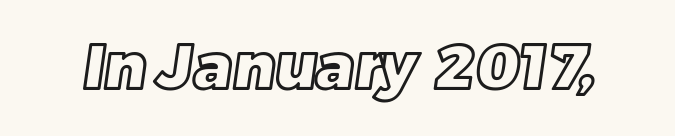
The image shows 62 px text type; set normal letter spacing, not underlined; a large x-height.
